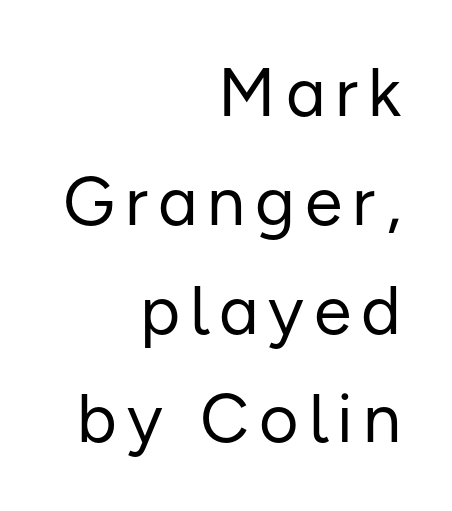
This block has exactly the height ordinary leading produces. Stems here are at most as thick as an everyday book face. Tall strokes in this sample are plumb rather than angled. The string is rendered with underlining switched off.
